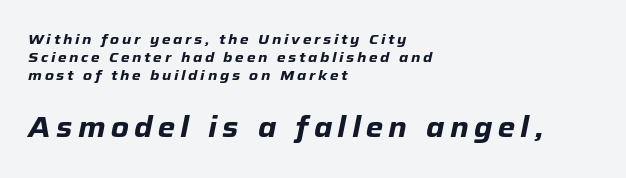
If you squint, the bottom block still reads clearly — it's the larger of the two. Each letter keeps its own natural width here, so spacing adapts to shape. Strokes here are thick enough to call this a true bold. The zone under the glyphs is completely vacant. Vertically, the passage feels balanced, rows spaced as you'd expect.
